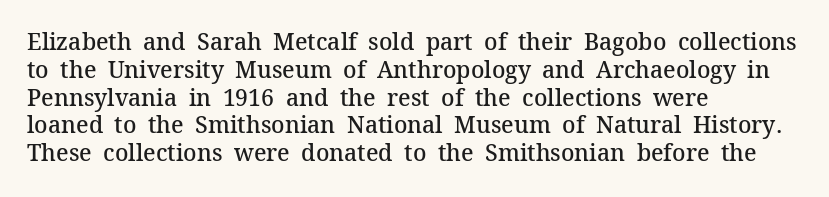
The letters stand straight up with perfectly vertical stems. Standard letterfit; no display-style spreading of the glyphs. Leftover space on each line is placed entirely after the last word. Look at the stroke-to-counter ratio: somewhat heavy, a semibold. Beneath every word, the page is bare.
